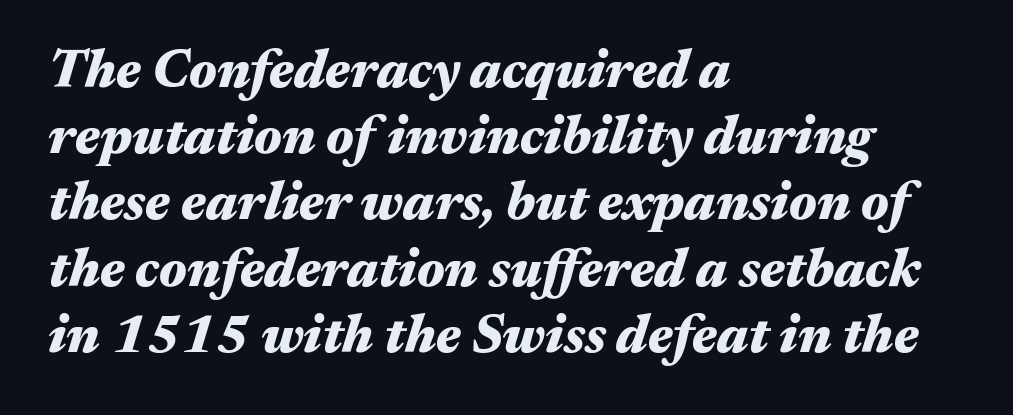
{"italic": "yes", "lean": "right", "slant_degrees": 17, "bold": "yes", "weight": "heavy", "width": "wide", "stroke_contrast": "medium", "x_height": "medium", "monospaced": "no", "underline": "no", "align": "left", "line_spacing": "normal", "line_spacing_ratio": 1.25, "letter_spacing": "normal", "letter_spacing_em": 0.0, "glyph_px": 53}
